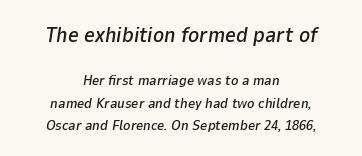
Q: Is the text italic (slanted)? A: Yes, it leans right by about 9 degrees.
Q: Is the text underlined? A: No.
Q: How is the paragraph aligned? A: Centered.
Q: Is the spacing between letters normal or unusually wide? A: Normal.
Q: Is the spacing between lines tight, normal or loose? A: Normal.
Q: Which block of text is set in a larger size, the first (top) or the second (bottom)? A: The first (top) one.
